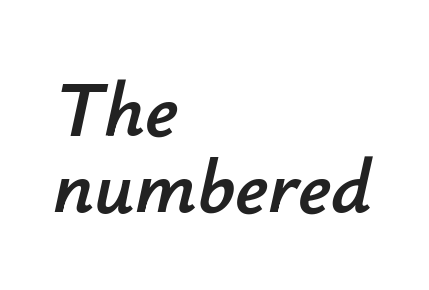
The image shows 78 px text type, italic (leaning right); set left-aligned, tight line spacing (0.99x), normal letter spacing, not underlined; low stroke contrast and a small x-height.
